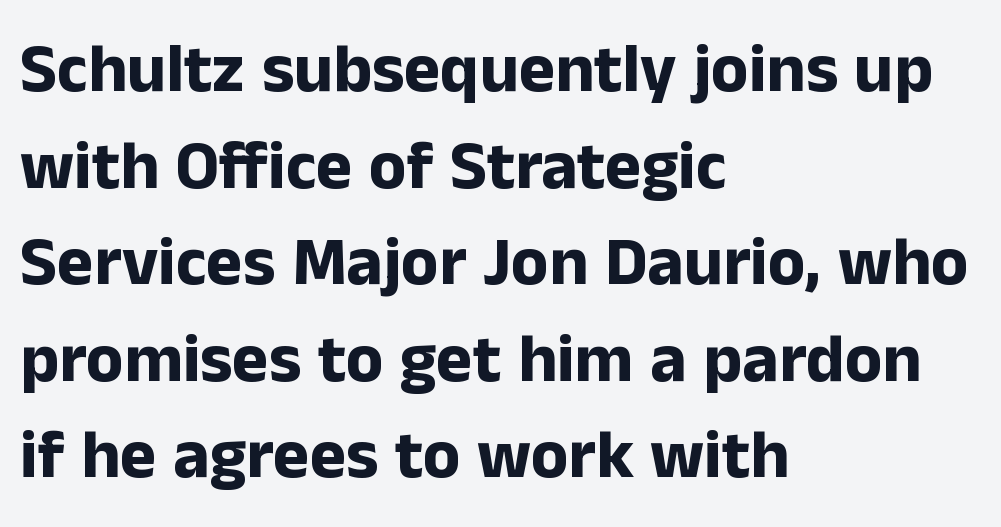
Q: Is the text bold? A: Yes.
Q: Is the text italic (slanted)? A: No, it is upright.
Q: Is the typeface a serif or a sans-serif typeface? A: Sans-serif.
Q: Is the text underlined? A: No.
Q: How is the paragraph aligned? A: Left-aligned.
Q: Is the spacing between letters normal or unusually wide? A: Normal.
Q: Is the spacing between lines tight, normal or loose? A: Normal.
Q: Width (condensed, normal, or wide)? A: Normal.
Q: Stroke contrast? A: Low.
Q: x-height? A: Medium.
Q: Monospaced? A: No.
